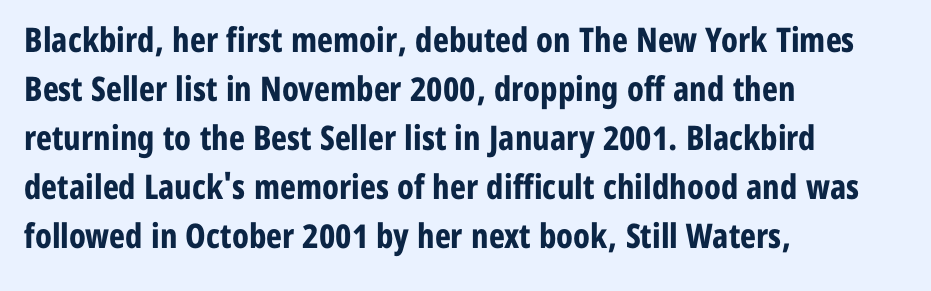
The glyphs have the mass of a bold cut. The letters stand straight up with perfectly vertical stems. You could not count columns in this text — the font is proportionally spaced. Quick note: interline space is typical. Glance below the letters and you will spot only blank space.
